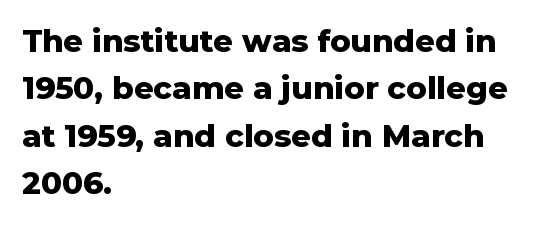
Q: Is the text bold? A: Yes.
Q: Is the text italic (slanted)? A: No, it is upright.
Q: Is the typeface a serif or a sans-serif typeface? A: Sans-serif.
Q: Is the text underlined? A: No.
Q: How is the paragraph aligned? A: Left-aligned.
Q: Is the spacing between letters normal or unusually wide? A: Normal.
Q: Is the spacing between lines tight, normal or loose? A: Normal.
Q: Width (condensed, normal, or wide)? A: Normal.
Q: Stroke contrast? A: Low.
Q: x-height? A: Medium.
Q: Monospaced? A: No.
